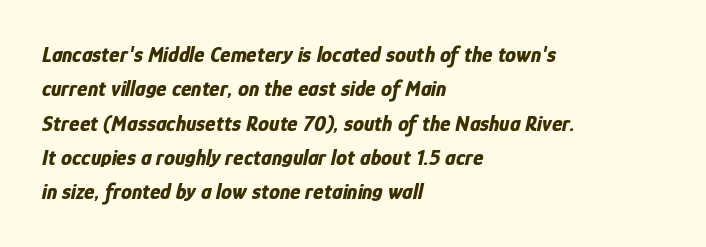
Q: Is the text bold? A: Yes.
Q: Is the text italic (slanted)? A: Yes, it leans right by about 12 degrees.
Q: Is the text underlined? A: No.
Q: How is the paragraph aligned? A: Left-aligned.
Q: Is the spacing between letters normal or unusually wide? A: Normal.
Q: Is the spacing between lines tight, normal or loose? A: Normal.
